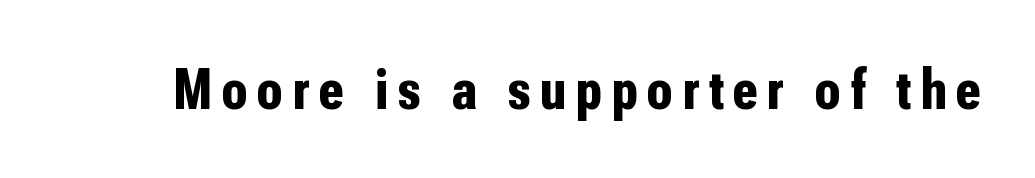
Q: Is the text bold? A: Yes.
Q: Is the text italic (slanted)? A: No, it is upright.
Q: Is the typeface a serif or a sans-serif typeface? A: Sans-serif.
Q: Is the text underlined? A: No.
Q: Width (condensed, normal, or wide)? A: Condensed.
Q: Stroke contrast? A: Low.
Q: x-height? A: Medium.
Q: Monospaced? A: No.
